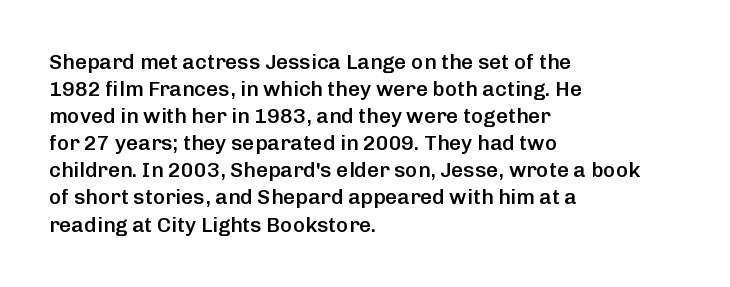
The image shows 21 px text type, upright; set left-aligned, normal line spacing (1.29x), normal letter spacing, not underlined.
